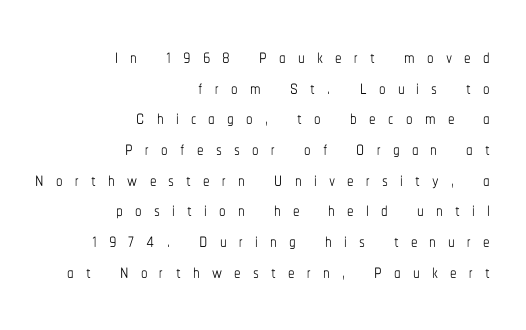
Is this a heavy cut? Hardly; it is regular or lighter. This sample uses an upright cut, with every glyph sitting square on the baseline. The passage is arranged like a letterhead date or caption credit — flush right. Has an underline been added? It has not. Does extra space separate the letters? Yes, quite a lot of it.
